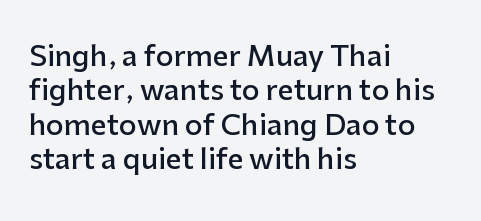
{"serif": "no", "italic": "no", "bold": "semi", "weight": "semibold", "width": "normal", "stroke_contrast": "low", "x_height": "medium", "monospaced": "no", "underline": "no", "align": "left", "line_spacing_ratio": 1.23, "letter_spacing": "normal", "letter_spacing_em": 0.0, "glyph_px": 28}
